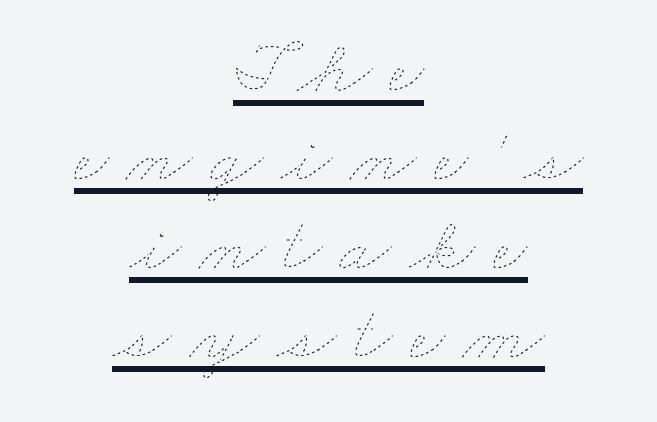
The words here are underlined. The rendering uses natural spacing where letterforms have individual widths. Summary of weight: not heavy and not bold. Where is the straight margin? There isn't one; the lines are centered.
